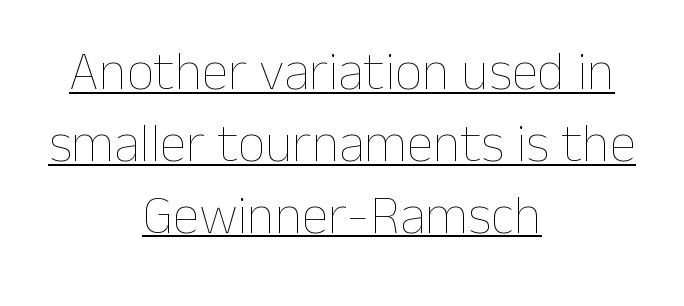
You could not count columns in this text — the font is proportionally spaced. Caption: standard tracking, unaltered. Every character sits straight up, as roman type does. The rendered words wear a rule along their underside. Typeset on center — no edge is straight.
